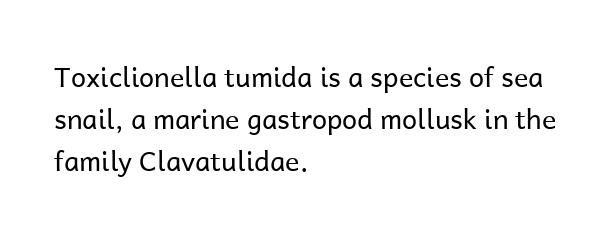
The image shows 27 px text type, upright; set left-aligned, normal line spacing (1.56x), normal letter spacing, not underlined.
